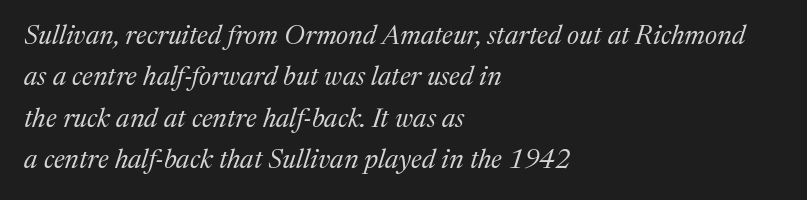
Check under the words: just untouched page. Slanted lettering throughout. Left-aligned paragraph, ragged on the right. Quick note: interline space is typical. Default kerning and tracking; the words read as compact shapes. Letters have the restrained weight of plain body copy at most.
